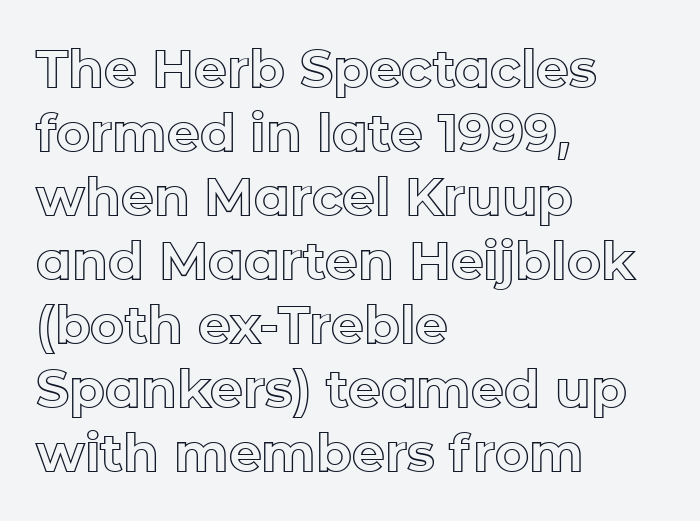
{"italic": "no", "width": "normal", "x_height": "medium", "monospaced": "no", "underline": "no", "align": "left", "line_spacing_ratio": 1.23, "letter_spacing": "normal", "letter_spacing_em": 0.0, "glyph_px": 52}
